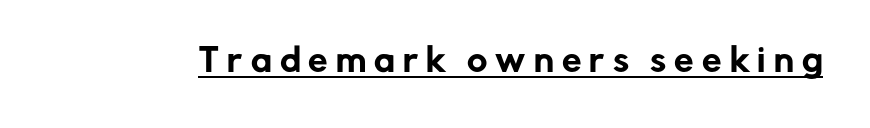
Compared with undecorated copy, this sample adds a rule below the words. Characters follow at a spacing far wider than the type designer built in. A sans-serif font was chosen for this passage. Varying glyph widths throughout — classic text-font behaviour. When letters stand straight like this, we call the style roman or upright.
